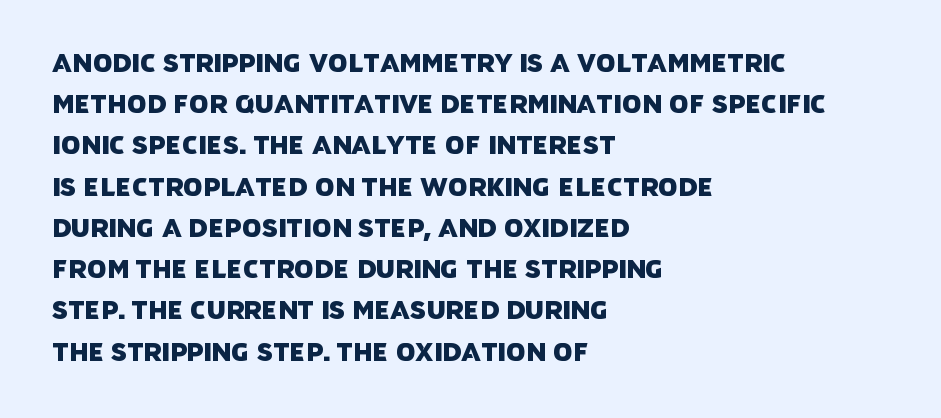
The image shows 25 px text type; set left-aligned, normal line spacing (1.65x), normal letter spacing, not underlined.
